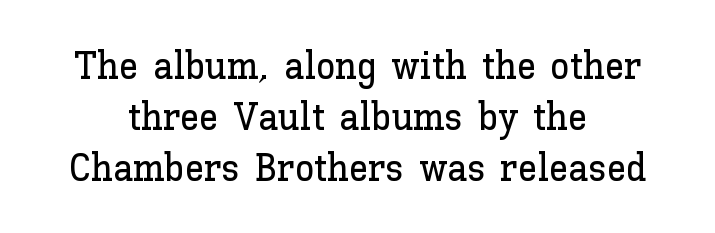
The leading is moderate, giving the passage an even texture. How are the letters spaced? Ordinarily, with no added tracking. The typography opts for an upright posture over an oblique one. Words float on clear page, feet unadorned. This sample has the flowing, uneven cadence of proportional lettering. Centered paragraph, ragged on both sides.
